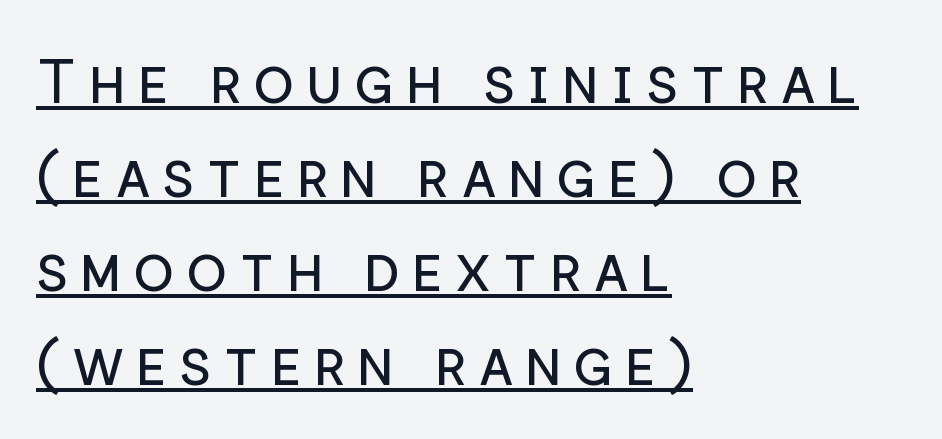
Q: Is the text bold? A: No.
Q: Is the text italic (slanted)? A: No, it is upright.
Q: Is the typeface a serif or a sans-serif typeface? A: Sans-serif.
Q: Is the text underlined? A: Yes.
Q: How is the paragraph aligned? A: Left-aligned.
Q: Is the spacing between lines tight, normal or loose? A: Normal.
Q: Width (condensed, normal, or wide)? A: Normal.
Q: Stroke contrast? A: Low.
Q: x-height? A: Medium.
Q: Monospaced? A: No.
